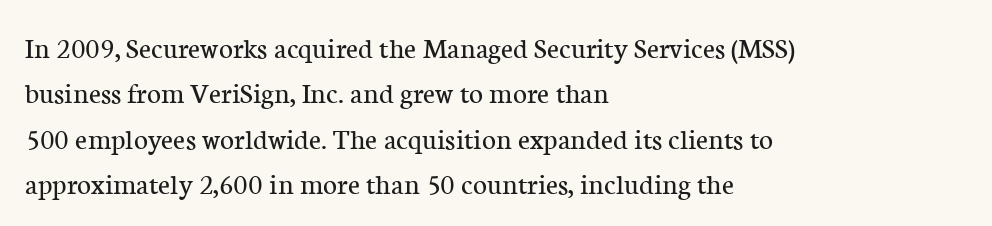
The letters advance in unequal steps, a hallmark of proportional type. Unbolded letterforms with no extra heft. Type style note: has serifs. The gaps between neighbouring characters are ordinary and unremarkable. Type without underlining. Regarding leading, the lines here are spaced in the standard way.
